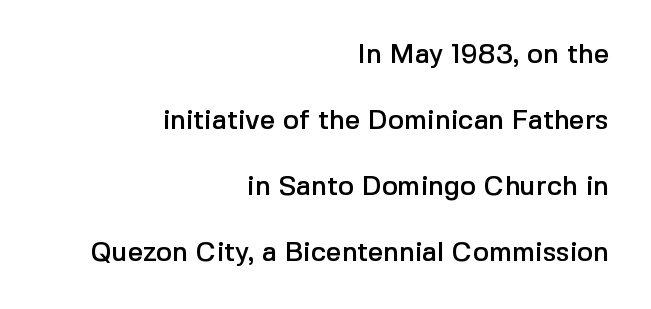
This is the regular roman posture of the typeface. Nothing unusual about the tracking: characters are spaced as the font intends. Reading down the column, the eye jumps a long way to each next line. The rendering anchors every line to the right-hand side.
